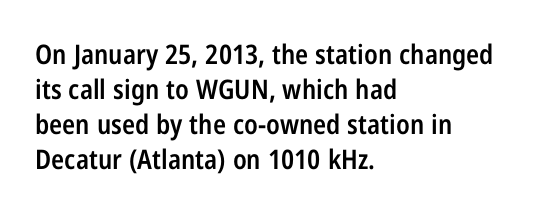
The image shows 27 px text type, upright; set left-aligned, normal line spacing (1.3x), normal letter spacing, not underlined.
